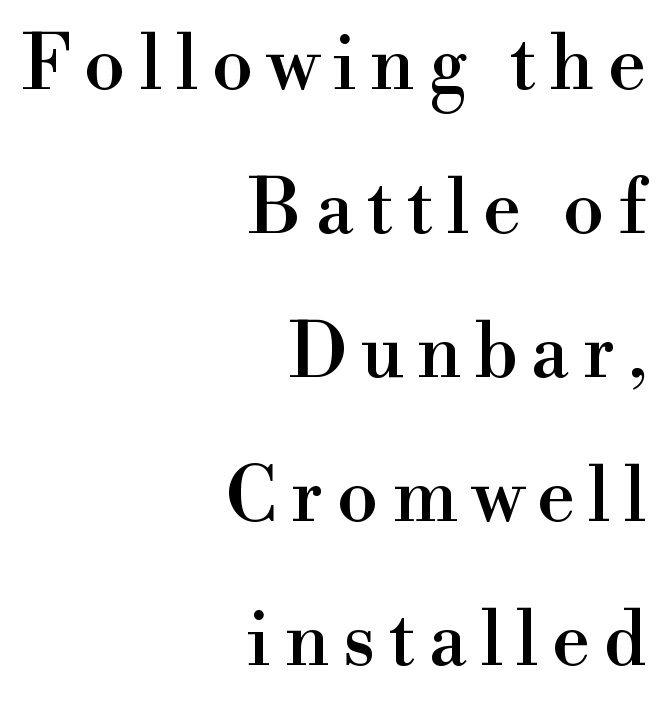
{"serif": "yes", "italic": "no", "width": "normal", "stroke_contrast": "high", "x_height": "small", "monospaced": "no", "underline": "no", "align": "right", "line_spacing": "loose", "line_spacing_ratio": 1.92, "glyph_px": 75}
